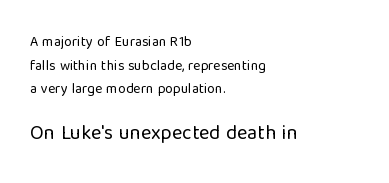
A typesetter would mark this as roman, not italic. Is the lower block the larger one? Yes — the lower block carries the bigger type. Inter-character spacing is left at the font's built-in metrics. The ragged edge is on the right, which tells us the setting is flush left. Honestly, the row spacing looks completely unremarkable. The passage shown is not bold in any degree.
